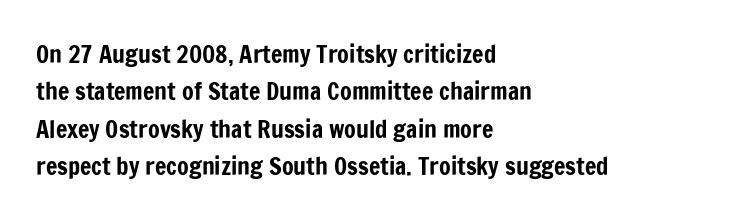
The image shows 24 px text type, upright; set left-aligned, normal line spacing (1.56x), normal letter spacing, not underlined.
